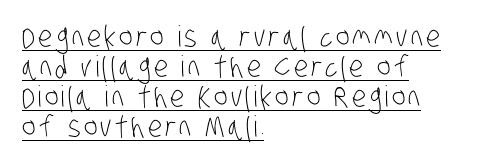
A rule runs beneath these lines of type. Caption: face not bold, strokes unweighted. These lines stack with their left ends in a neat column. Classification — sans serif.
